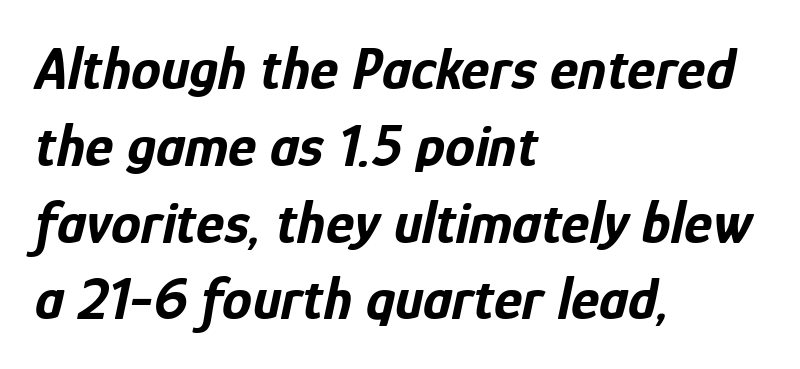
Q: Is the text bold? A: Yes.
Q: Is the text italic (slanted)? A: Yes, it leans right by about 12 degrees.
Q: Is the text underlined? A: No.
Q: How is the paragraph aligned? A: Left-aligned.
Q: Is the spacing between letters normal or unusually wide? A: Normal.
Q: Is the spacing between lines tight, normal or loose? A: Normal.
Q: Width (condensed, normal, or wide)? A: Condensed.
Q: Stroke contrast? A: Low.
Q: x-height? A: Medium.
Q: Monospaced? A: No.
